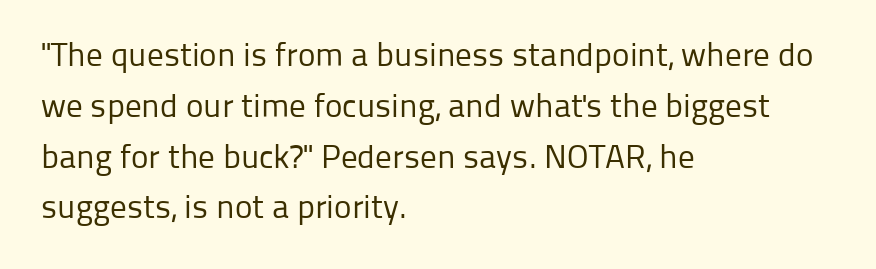
The image shows 33 px regular-weight sans-serif type, upright; set left-aligned, normal line spacing (1.54x), normal letter spacing, not underlined; low stroke contrast and a medium x-height.
